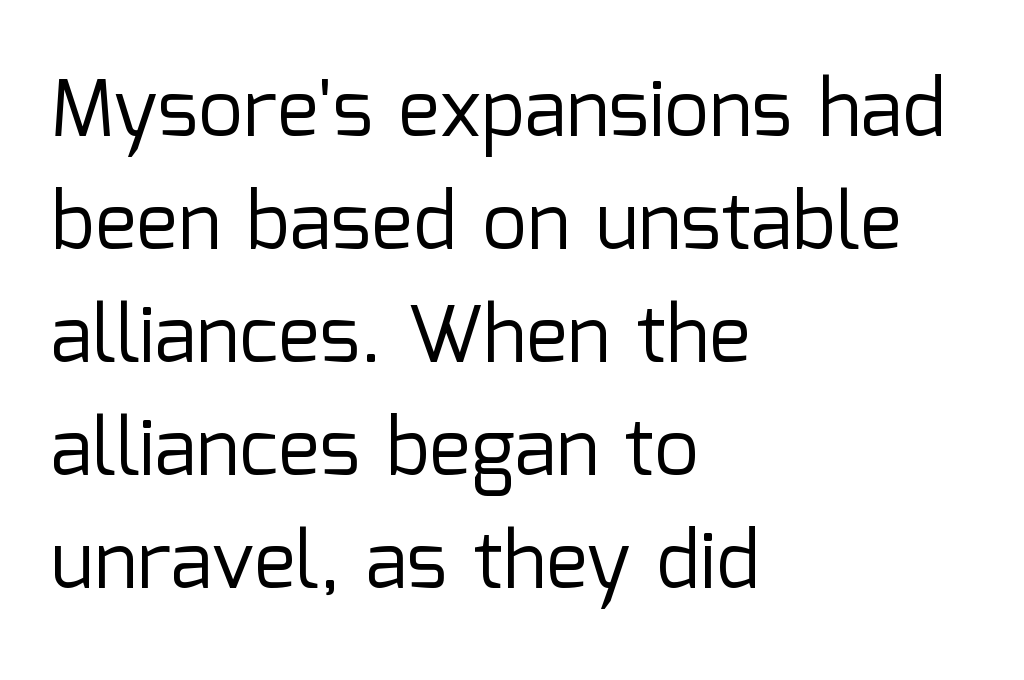
Q: Is the text bold? A: No.
Q: Is the text italic (slanted)? A: No, it is upright.
Q: Is the typeface a serif or a sans-serif typeface? A: Sans-serif.
Q: Is the text underlined? A: No.
Q: How is the paragraph aligned? A: Left-aligned.
Q: Is the spacing between letters normal or unusually wide? A: Normal.
Q: Is the spacing between lines tight, normal or loose? A: Normal.
Q: Width (condensed, normal, or wide)? A: Normal.
Q: Stroke contrast? A: Low.
Q: x-height? A: Medium.
Q: Monospaced? A: No.
